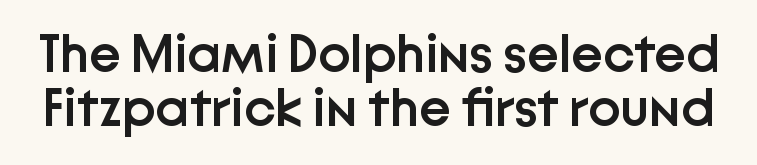
The image shows 54 px semibold sans-serif type, upright; set tight line spacing (1.0x), normal letter spacing, not underlined; low stroke contrast and a medium x-height.
